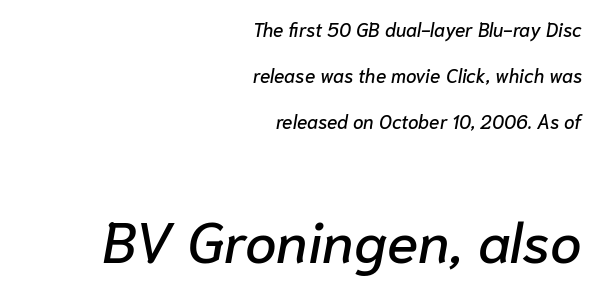
Q: Is the text italic (slanted)? A: Yes, it leans right by about 10 degrees.
Q: Is the text underlined? A: No.
Q: How is the paragraph aligned? A: Right-aligned.
Q: Is the spacing between letters normal or unusually wide? A: Normal.
Q: Is the spacing between lines tight, normal or loose? A: Loose.
Q: Which block of text is set in a larger size, the first (top) or the second (bottom)? A: The second (bottom) one.
Q: Width (condensed, normal, or wide)? A: Normal.
Q: Stroke contrast? A: Low.
Q: x-height? A: Medium.
Q: Monospaced? A: No.
